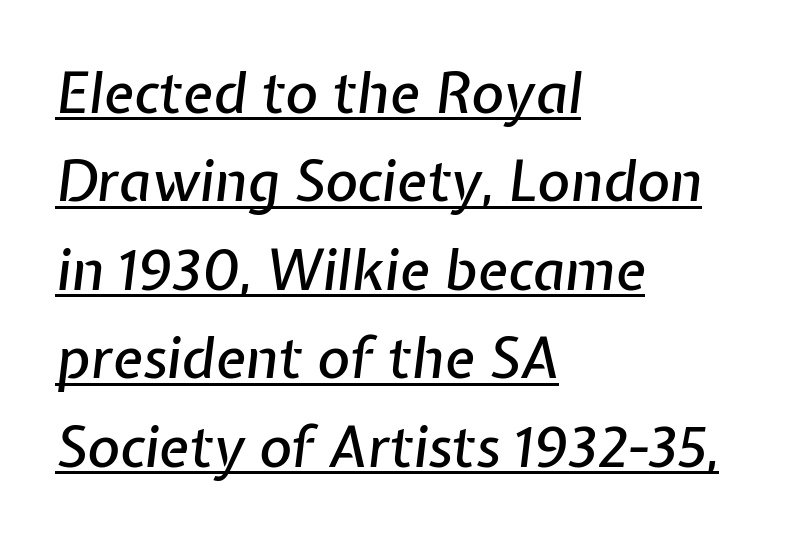
The tracking reads as untouched default to a designer's eye. Which margin do the lines hug? The left one — the right edge is uneven. Notice how the stems are inclined rather than vertical — that's the hallmark of italics. A typographer would call this underscored text.
